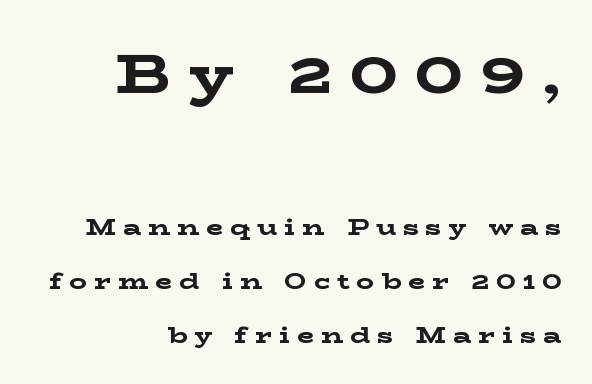
Q: Is the text bold? A: Yes.
Q: Is the text italic (slanted)? A: No, it is upright.
Q: Is the typeface a serif or a sans-serif typeface? A: Serif.
Q: Is the text underlined? A: No.
Q: How is the paragraph aligned? A: Right-aligned.
Q: Is the spacing between letters normal or unusually wide? A: Unusually wide.
Q: Is the spacing between lines tight, normal or loose? A: Loose.
Q: Which block of text is set in a larger size, the first (top) or the second (bottom)? A: The first (top) one.
Q: Width (condensed, normal, or wide)? A: Wide.
Q: Stroke contrast? A: Low.
Q: x-height? A: Medium.
Q: Monospaced? A: No.
